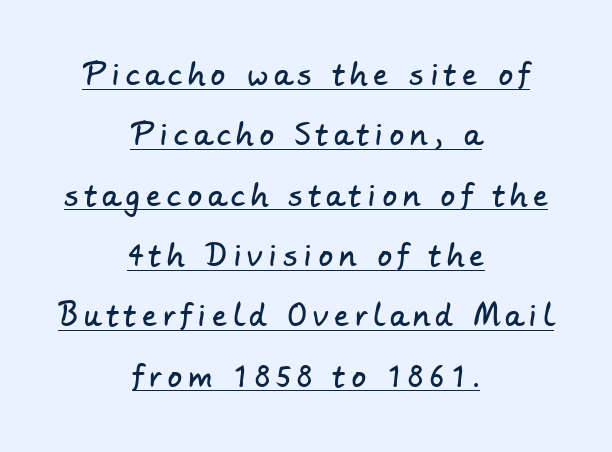
The image shows 29 px sans-serif type; set centered, loose line spacing (2.08x), unusually wide letter spacing (+0.21 em), underlined; low stroke contrast and a small x-height.
